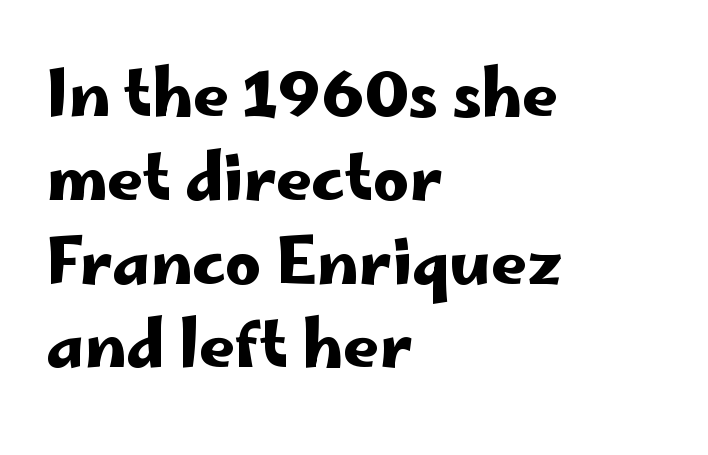
A sans-serif font was chosen for this passage. A classic flush-left, rag-right setting is used for this passage. The specimen omits any rule beneath the text block's lines. Short note: letters normally spaced. Notice how the stems are strictly vertical — no italics here. The letters advance in unequal steps, a hallmark of proportional type.
